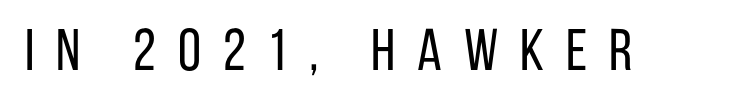
Q: Is the text bold? A: No.
Q: Is the text italic (slanted)? A: No, it is upright.
Q: Is the typeface a serif or a sans-serif typeface? A: Sans-serif.
Q: Is the text underlined? A: No.
Q: Is the spacing between letters normal or unusually wide? A: Unusually wide.
Q: Width (condensed, normal, or wide)? A: Condensed.
Q: Stroke contrast? A: Low.
Q: x-height? A: Large.
Q: Monospaced? A: No.
